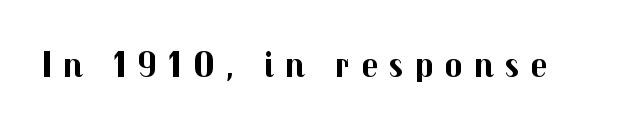
{"serif": "no", "italic": "no", "bold": "yes", "weight": "bold", "width": "normal", "stroke_contrast": "medium", "x_height": "medium", "monospaced": "no", "underline": "no", "letter_spacing": "wide", "letter_spacing_em": 0.3, "glyph_px": 37}
